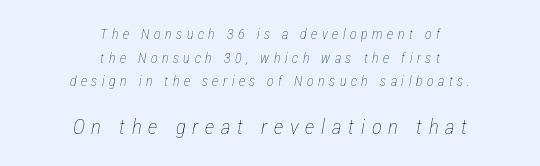
{"italic": "yes", "lean": "right", "slant_degrees": 12, "bold": "no", "underline": "no", "align": "center", "line_spacing": "normal", "line_spacing_ratio": 1.69, "letter_spacing": "wide", "letter_spacing_em": 0.32, "larger_block": "second", "size_ratio": 1.5, "glyph_px": 21}
